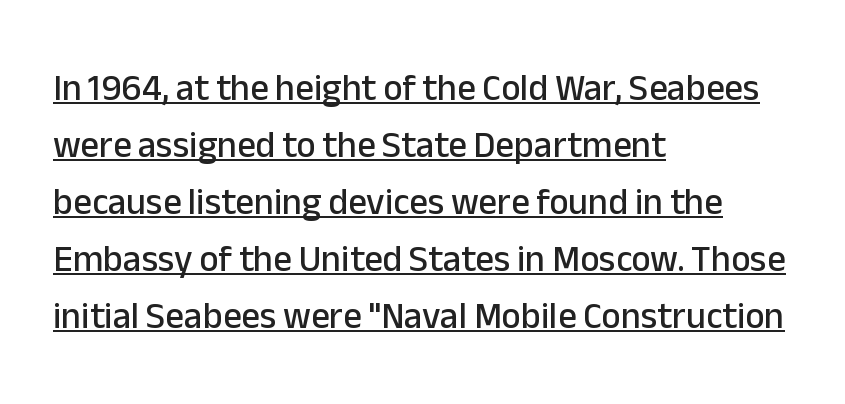
Q: Is the text italic (slanted)? A: No, it is upright.
Q: Is the typeface a serif or a sans-serif typeface? A: Sans-serif.
Q: Is the text underlined? A: Yes.
Q: How is the paragraph aligned? A: Left-aligned.
Q: Is the spacing between letters normal or unusually wide? A: Normal.
Q: Is the spacing between lines tight, normal or loose? A: Normal.
Q: Width (condensed, normal, or wide)? A: Normal.
Q: Stroke contrast? A: Low.
Q: x-height? A: Medium.
Q: Monospaced? A: No.
